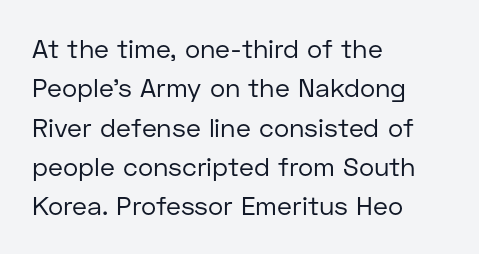
Q: Is the text bold? A: No.
Q: Is the text italic (slanted)? A: No, it is upright.
Q: Is the text underlined? A: No.
Q: How is the paragraph aligned? A: Left-aligned.
Q: Is the spacing between letters normal or unusually wide? A: Normal.
Q: Is the spacing between lines tight, normal or loose? A: Normal.
